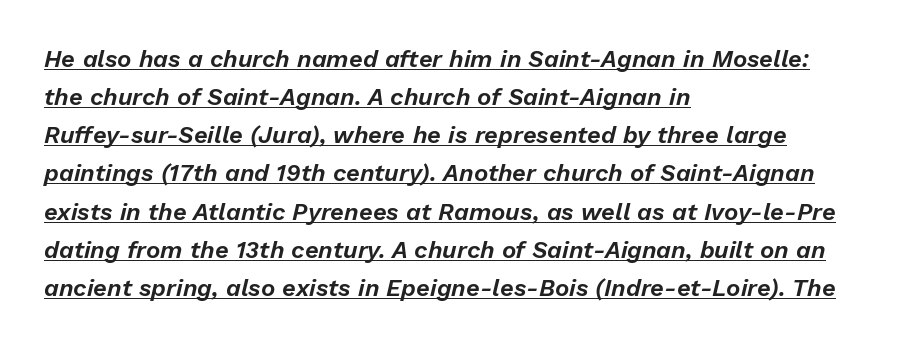
The image shows 24 px text type, italic (leaning right); set left-aligned, normal line spacing (1.59x), normal letter spacing, underlined.
